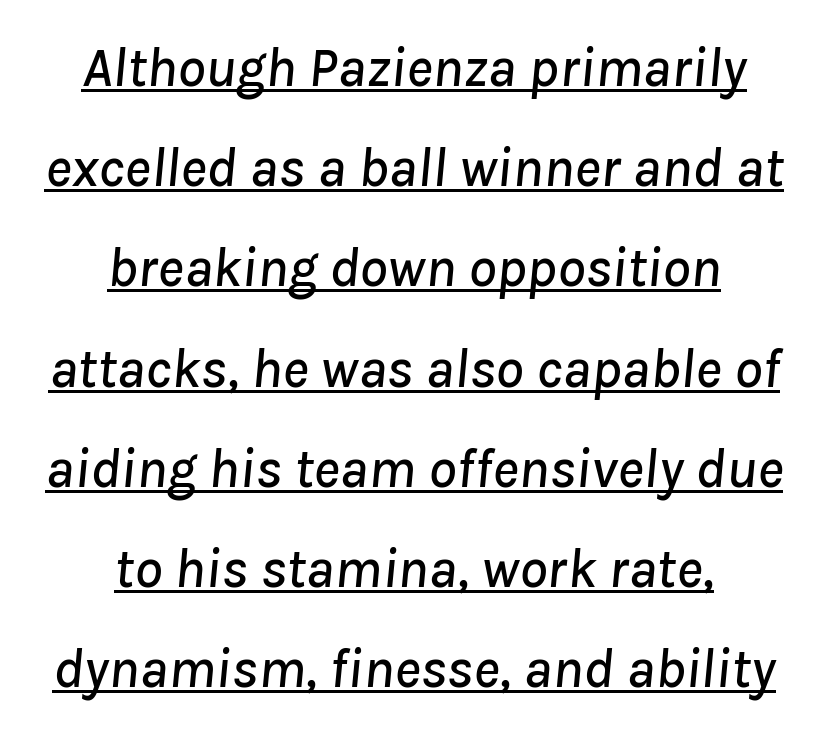
{"italic": "yes", "lean": "right", "slant_degrees": 8, "width": "normal", "stroke_contrast": "low", "x_height": "medium", "monospaced": "no", "underline": "yes", "align": "center", "line_spacing_ratio": 1.79, "letter_spacing": "normal", "letter_spacing_em": 0.0, "glyph_px": 56}
